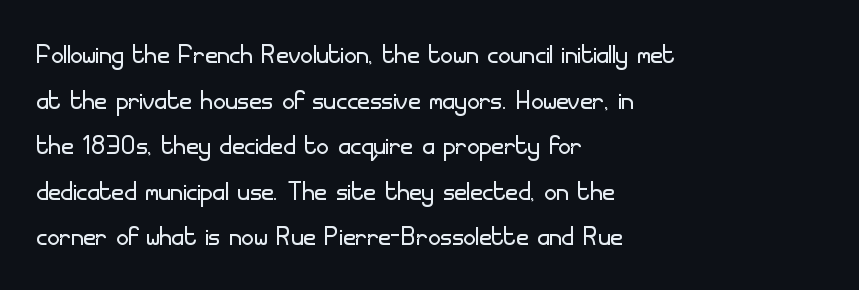
The image shows 34 px light sans-serif type, upright; set left-aligned, normal line spacing (1.34x), normal letter spacing, not underlined; low stroke contrast and a small x-height.
